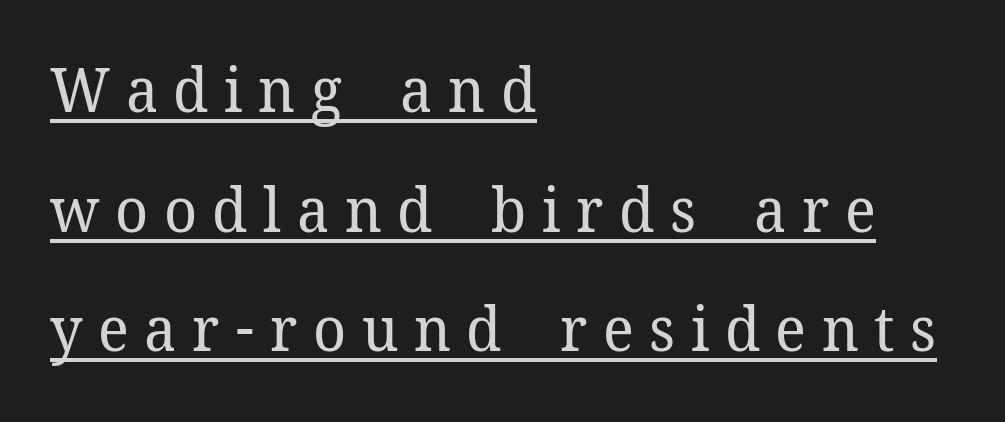
{"serif": "yes", "italic": "no", "bold": "no", "weight": "regular", "width": "normal", "stroke_contrast": "low", "x_height": "medium", "monospaced": "no", "underline": "yes", "align": "left", "line_spacing": "loose", "line_spacing_ratio": 1.93, "letter_spacing": "wide", "letter_spacing_em": 0.25, "glyph_px": 62}
